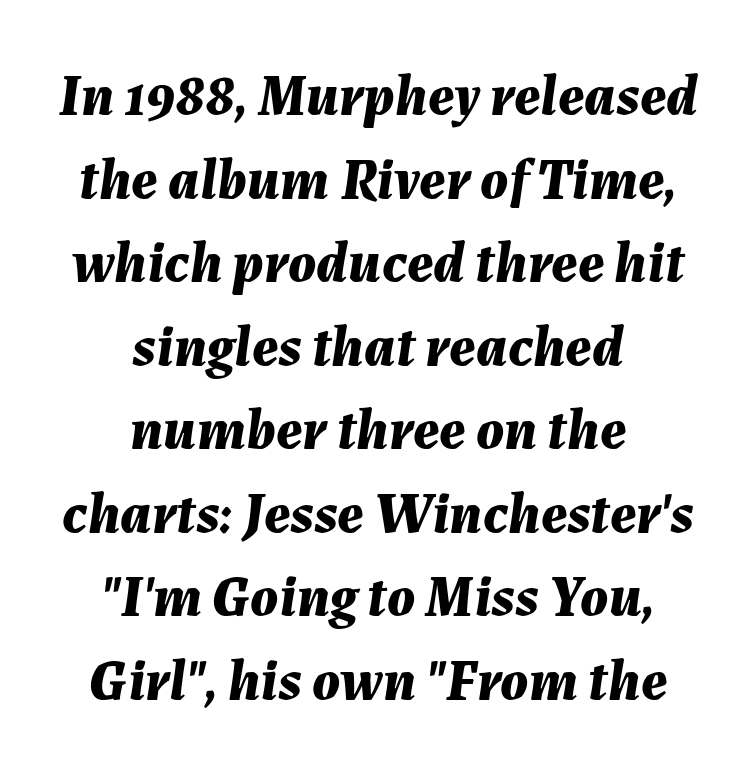
{"italic": "yes", "lean": "right", "slant_degrees": 7, "bold": "yes", "weight": "bold", "width": "normal", "stroke_contrast": "medium", "x_height": "medium", "monospaced": "no", "underline": "no", "align": "center", "line_spacing": "normal", "line_spacing_ratio": 1.44, "letter_spacing": "normal", "letter_spacing_em": 0.0, "glyph_px": 58}
